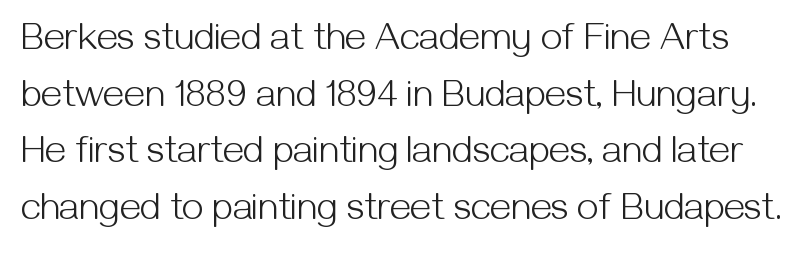
Q: Is the text bold? A: No.
Q: Is the text italic (slanted)? A: No, it is upright.
Q: Is the typeface a serif or a sans-serif typeface? A: Sans-serif.
Q: Is the text underlined? A: No.
Q: Is the spacing between letters normal or unusually wide? A: Normal.
Q: Is the spacing between lines tight, normal or loose? A: Normal.
Q: Width (condensed, normal, or wide)? A: Normal.
Q: Stroke contrast? A: Medium.
Q: x-height? A: Medium.
Q: Monospaced? A: No.
